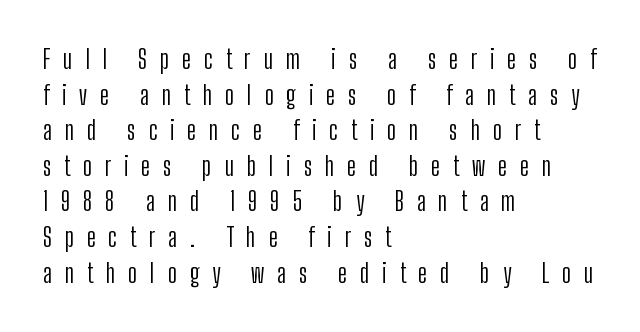
The image shows 26 px text type, upright; set left-aligned, normal line spacing (1.37x), unusually wide letter spacing (+0.49 em), not underlined.
